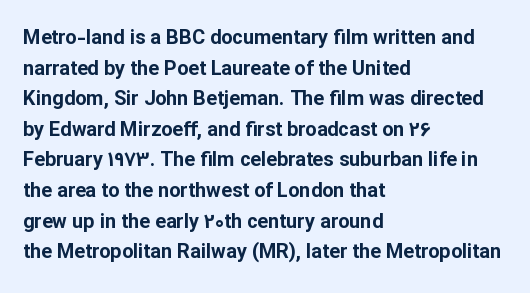
Underlining? Definitely not there. The paragraph has a hard left edge and a soft right edge. A typesetter would mark this as roman, not italic. What weight is shown? A full bold with thick strokes.
